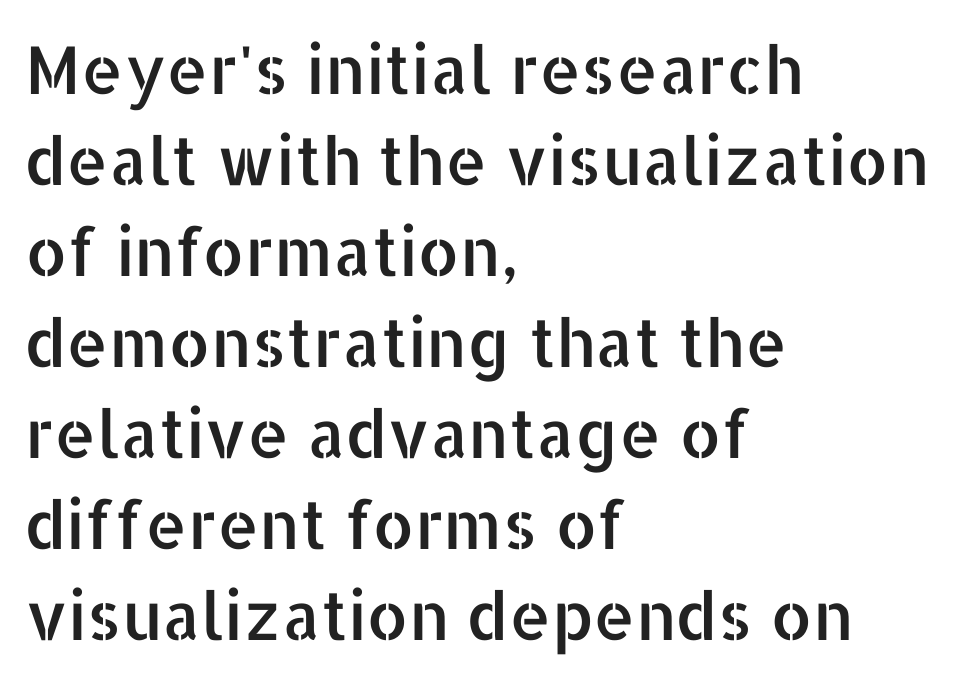
Q: Is the text italic (slanted)? A: No, it is upright.
Q: Is the typeface a serif or a sans-serif typeface? A: Sans-serif.
Q: Is the text underlined? A: No.
Q: How is the paragraph aligned? A: Left-aligned.
Q: Is the spacing between letters normal or unusually wide? A: Normal.
Q: Is the spacing between lines tight, normal or loose? A: Normal.
Q: Width (condensed, normal, or wide)? A: Normal.
Q: Stroke contrast? A: Low.
Q: x-height? A: Medium.
Q: Monospaced? A: No.
